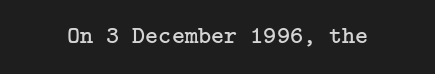
The rendering keeps characters at their native spacing. The font sits on the lighter half of the weight spectrum, regular included. Quick note: underline off. Is there any slant? The stems are plumb.
